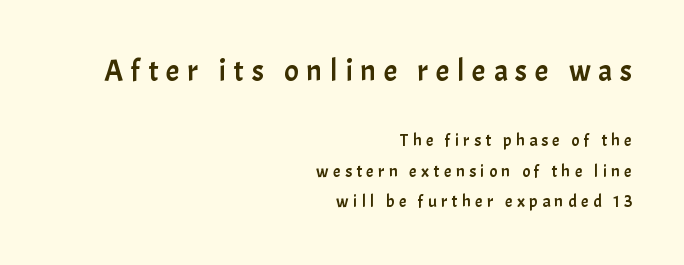
{"serif": "no", "italic": "no", "width": "normal", "stroke_contrast": "low", "x_height": "medium", "monospaced": "no", "underline": "no", "align": "right", "line_spacing_ratio": 1.78, "letter_spacing": "wide", "letter_spacing_em": 0.26, "larger_block": "first", "size_ratio": 1.76, "glyph_px": 30}
